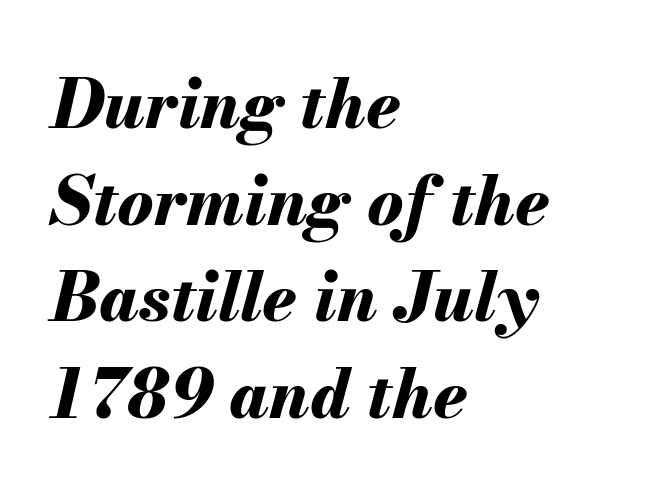
The specimen reads as italic at a glance. Normally led — the rows are evenly, conventionally spaced. Casual observation: everything's shoved over to the left. Characters follow at the spacing the type designer built in.
